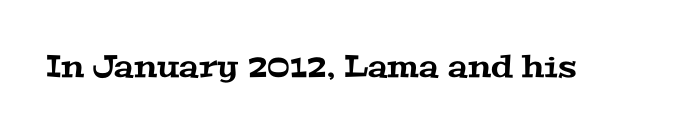
Type style note: has serifs. Character widths vary here, with narrow letters taking less room than wide ones. Descenders are the only things crossing below the line. Between one letter and the next there's only the usual sliver of space.
